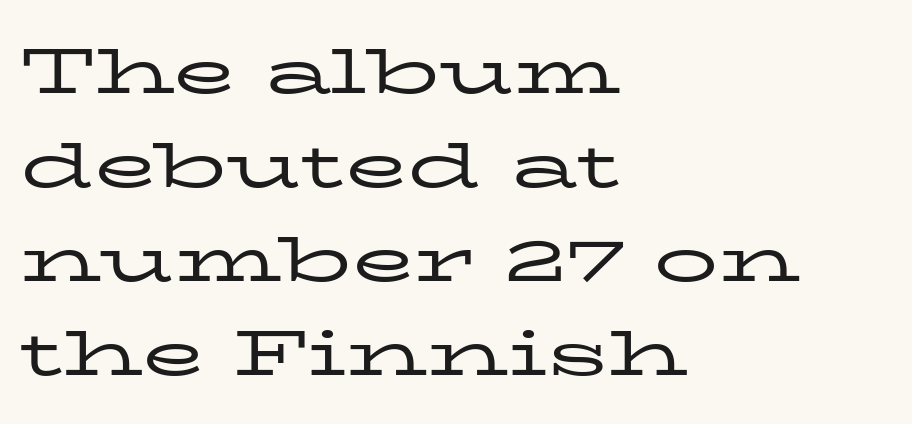
The image shows 64 px regular-weight, wide serif type, upright; set left-aligned, normal line spacing (1.47x), normal letter spacing, not underlined; low stroke contrast and a medium x-height.
